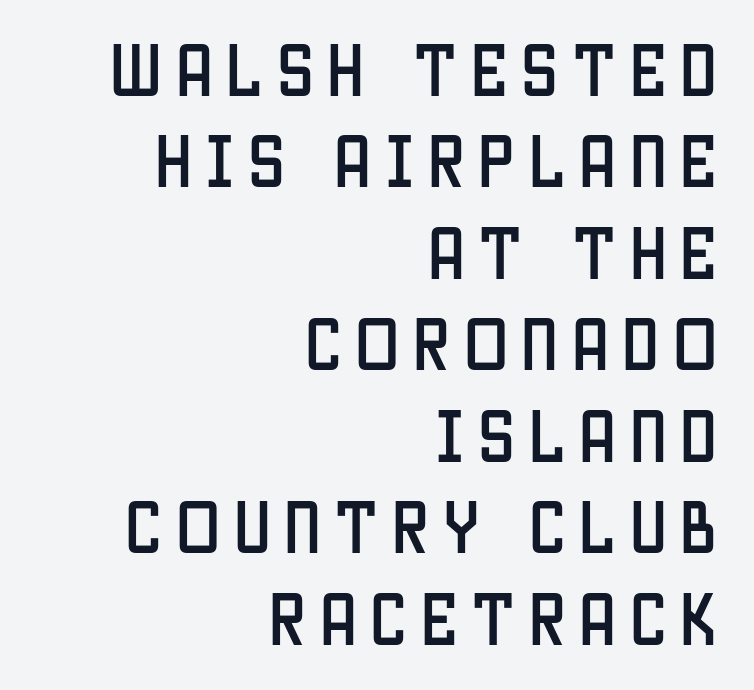
The image shows 59 px condensed sans-serif type, upright; set right-aligned, normal line spacing (1.55x), unusually wide letter spacing (+0.23 em), not underlined; low stroke contrast and a large x-height.
